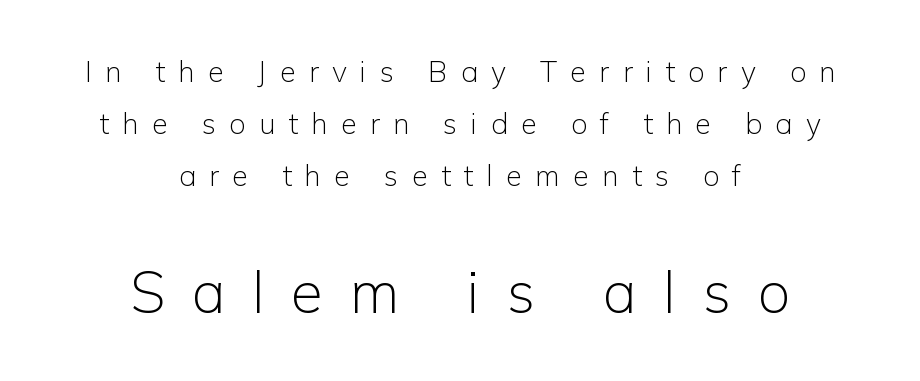
The image shows 58 px light sans-serif type, upright; set centered, line spacing 1.79x, unusually wide letter spacing (+0.46 em), not underlined; the second (bottom) block is 2.0x larger; low stroke contrast and a medium x-height.
